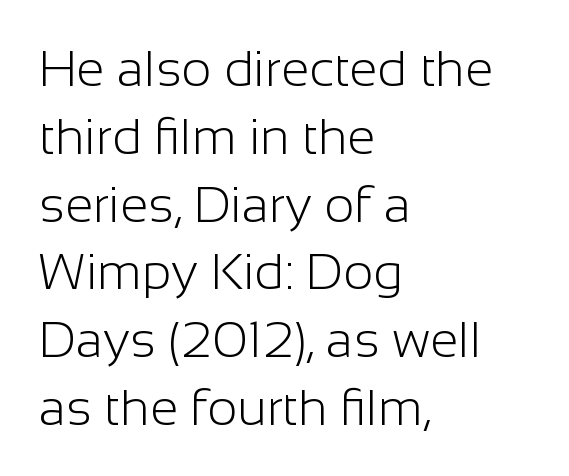
{"serif": "no", "italic": "no", "bold": "no", "weight": "light", "width": "normal", "stroke_contrast": "low", "x_height": "medium", "monospaced": "no", "underline": "no", "align": "left", "line_spacing": "normal", "line_spacing_ratio": 1.33, "letter_spacing": "normal", "letter_spacing_em": 0.0, "glyph_px": 51}
